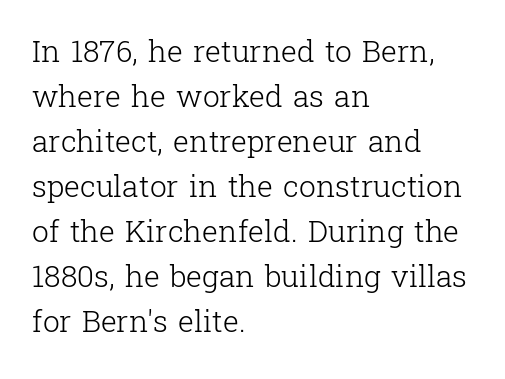
The image shows 30 px light serif type, upright; set left-aligned, normal line spacing (1.5x), normal letter spacing, not underlined; low stroke contrast and a medium x-height.
